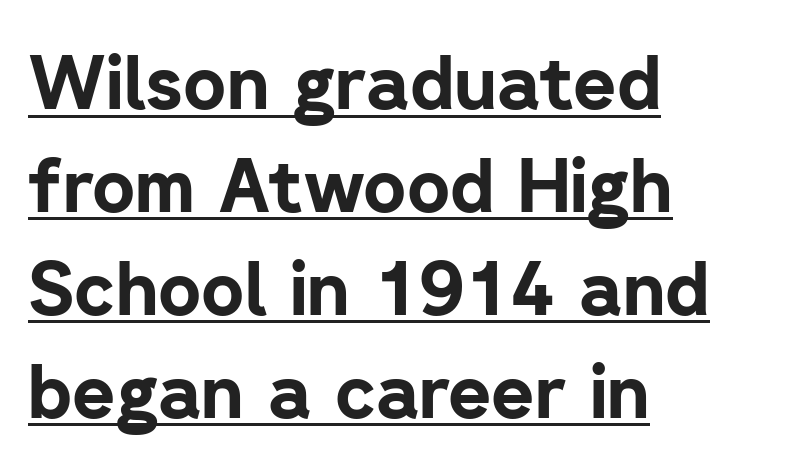
Q: Is the text bold? A: Yes.
Q: Is the text italic (slanted)? A: No, it is upright.
Q: Is the typeface a serif or a sans-serif typeface? A: Sans-serif.
Q: Is the text underlined? A: Yes.
Q: How is the paragraph aligned? A: Left-aligned.
Q: Is the spacing between letters normal or unusually wide? A: Normal.
Q: Is the spacing between lines tight, normal or loose? A: Normal.
Q: Width (condensed, normal, or wide)? A: Normal.
Q: Stroke contrast? A: Low.
Q: x-height? A: Medium.
Q: Monospaced? A: No.
